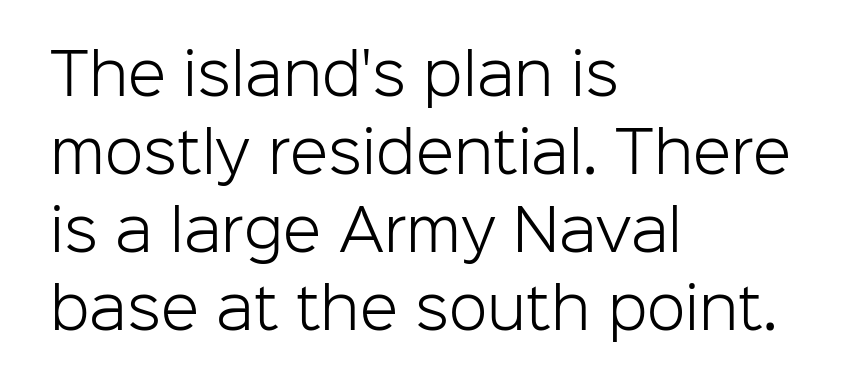
The image shows 56 px light sans-serif type, upright; set left-aligned, normal line spacing (1.39x), normal letter spacing, not underlined; low stroke contrast and a medium x-height.
